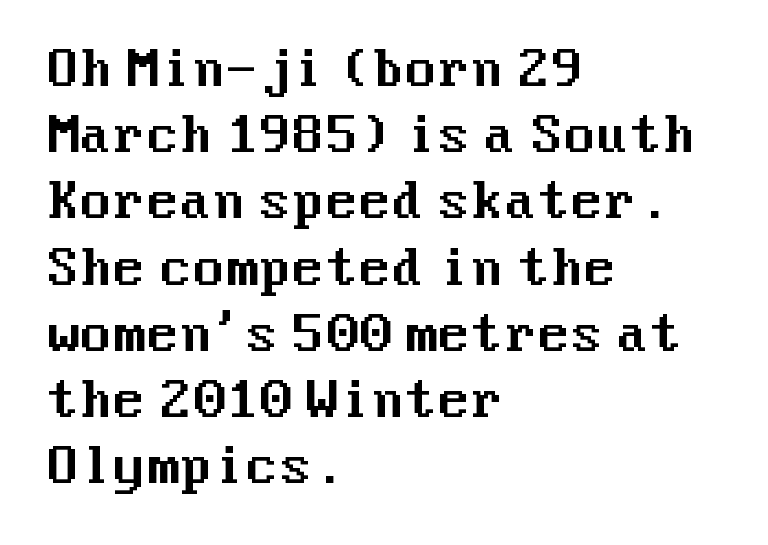
The image shows 48 px sans-serif type, upright; set left-aligned, normal line spacing (1.38x), normal letter spacing, not underlined; medium stroke contrast and a medium x-height.
